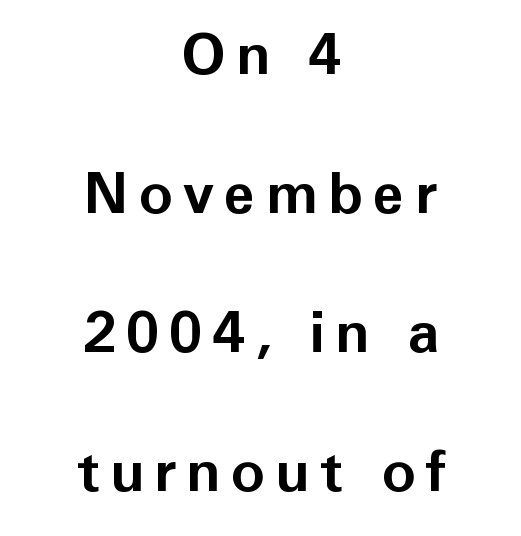
Character widths vary here, with narrow letters taking less room than wide ones. Nope, not italic — everything's standing straight. Baseline-to-baseline distance is far greater than the letter height. Plenty of ink on the page — the face is bold. Are there feet on the stems? There aren't — it's a sans.
